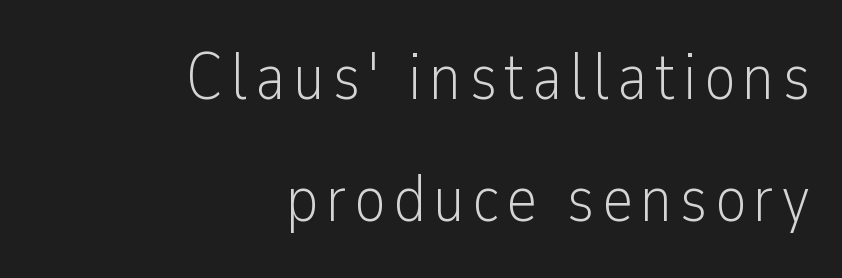
The letters carry no serifs — their stems end cleanly without finishing strokes. Character widths vary here, with narrow letters taking less room than wide ones. All the whitespace from short lines collects on the left. Has an underline been added? It has not. This sample uses an upright cut, with every glyph sitting square on the baseline.
